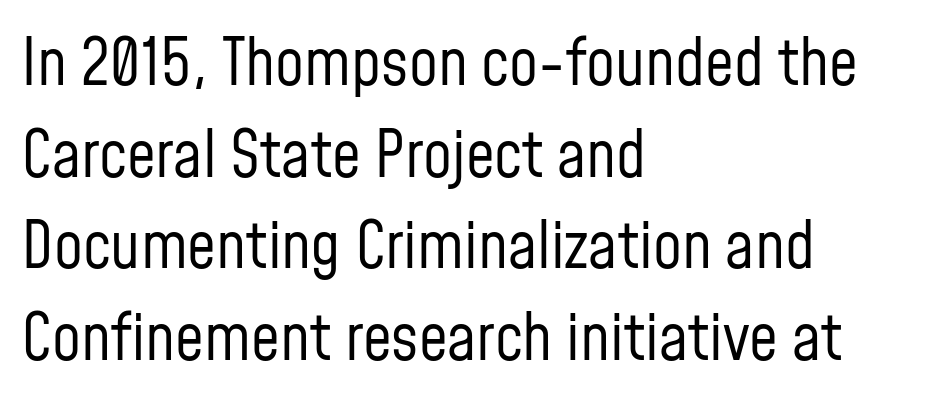
No italicization has been applied; the sample stays upright. The face used here is proportionally spaced, like ordinary book or web type. Ink coverage per letter is moderate at most. Descenders are the only things crossing below the line. The passage is arranged the way most books set body copy — flush left.
